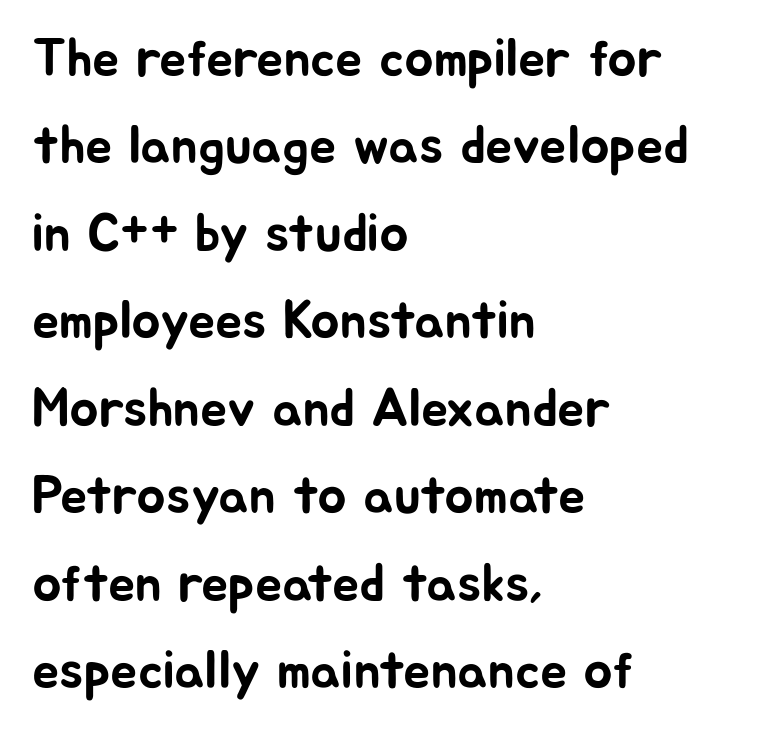
Leftover space on each line is placed entirely after the last word. The line texture is even and compact thanks to regular tracking. Check under the words: just untouched page. In terms of leading, this rendering sits right in the middle. The lettering stays uniformly vertical, giving the passage a roman look.
